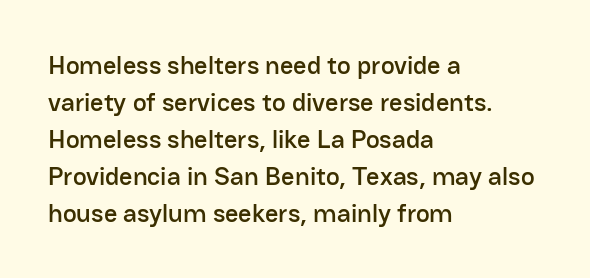
{"italic": "no", "underline": "no", "align": "left", "line_spacing": "normal", "line_spacing_ratio": 1.42, "letter_spacing": "normal", "letter_spacing_em": 0.0, "glyph_px": 26}
